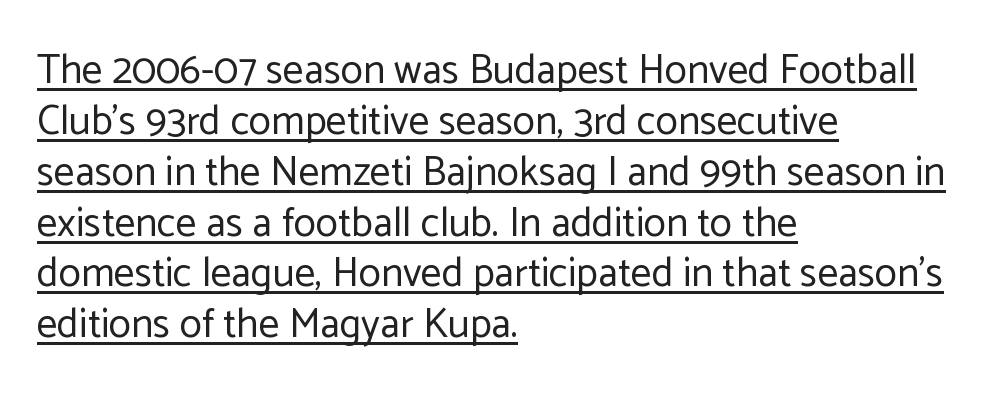
{"serif": "no", "italic": "no", "bold": "no", "weight": "regular", "width": "normal", "stroke_contrast": "low", "x_height": "medium", "monospaced": "no", "underline": "yes", "align": "left", "line_spacing_ratio": 1.24, "letter_spacing": "normal", "letter_spacing_em": 0.0, "glyph_px": 41}
